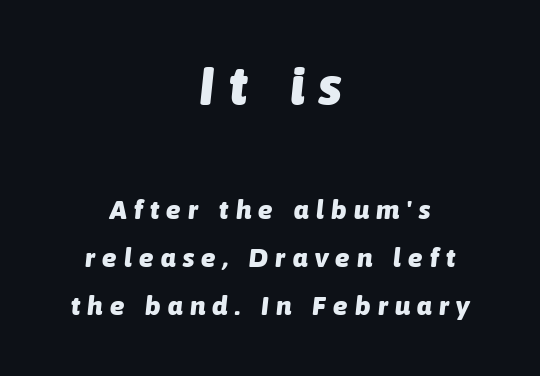
These two chunks differ in scale, with the top chunk taking the larger measure. Which margin do the lines hug? Neither — every line sits in the middle. Compared with an ordinary text face, these strokes are far heavier — a full bold. In terms of letterspacing, this is a distinctly airy, spread setting. Plain, unruled lines of type.
